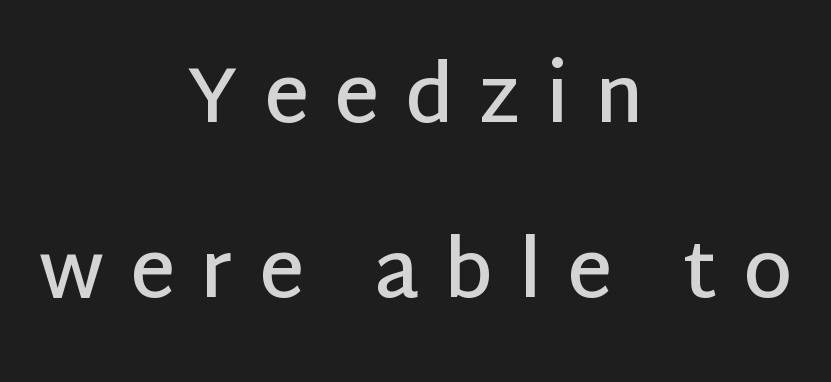
{"serif": "no", "italic": "no", "bold": "semi", "weight": "semibold", "width": "normal", "stroke_contrast": "low", "x_height": "large", "monospaced": "no", "underline": "no", "align": "center", "line_spacing": "loose", "line_spacing_ratio": 2.24, "letter_spacing": "wide", "letter_spacing_em": 0.33, "glyph_px": 78}
